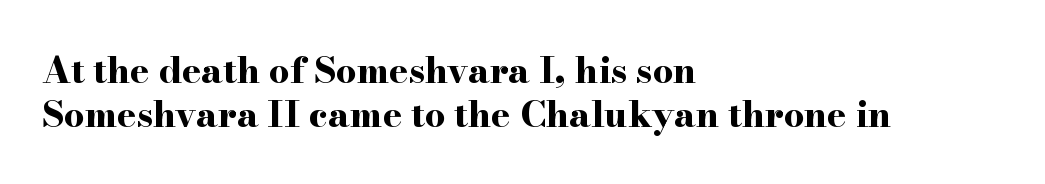
{"serif": "yes", "italic": "no", "bold": "yes", "weight": "bold", "width": "wide", "stroke_contrast": "high", "x_height": "small", "monospaced": "no", "underline": "no", "align": "left", "line_spacing_ratio": 1.21, "letter_spacing": "normal", "letter_spacing_em": 0.0, "glyph_px": 36}
